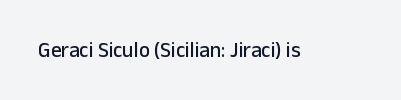
The image shows 21 px text type, upright; set normal letter spacing, not underlined.
